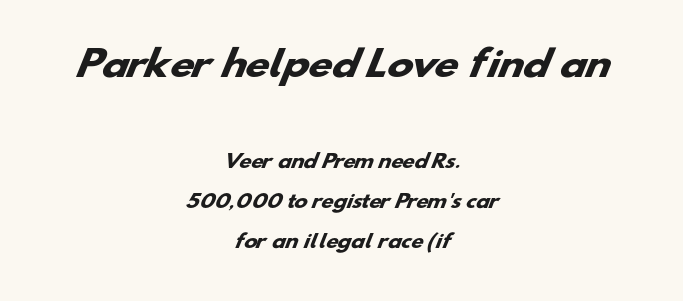
Q: Is the text bold? A: Yes.
Q: Is the typeface a serif or a sans-serif typeface? A: Sans-serif.
Q: Is the text underlined? A: No.
Q: How is the paragraph aligned? A: Centered.
Q: Is the spacing between letters normal or unusually wide? A: Normal.
Q: Is the spacing between lines tight, normal or loose? A: Loose.
Q: Which block of text is set in a larger size, the first (top) or the second (bottom)? A: The first (top) one.
Q: Width (condensed, normal, or wide)? A: Wide.
Q: Stroke contrast? A: Low.
Q: x-height? A: Small.
Q: Monospaced? A: No.
